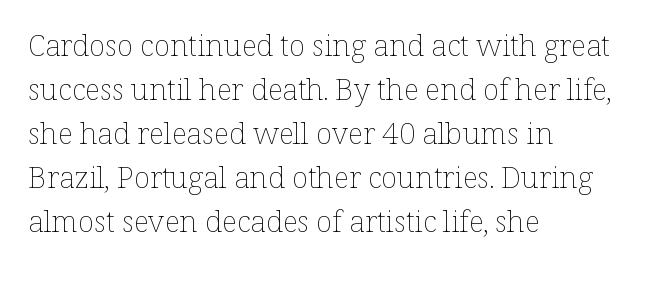
Q: Is the text bold? A: No.
Q: Is the text italic (slanted)? A: No, it is upright.
Q: Is the text underlined? A: No.
Q: How is the paragraph aligned? A: Left-aligned.
Q: Is the spacing between letters normal or unusually wide? A: Normal.
Q: Is the spacing between lines tight, normal or loose? A: Normal.
Q: Width (condensed, normal, or wide)? A: Normal.
Q: Stroke contrast? A: Low.
Q: x-height? A: Medium.
Q: Monospaced? A: No.
